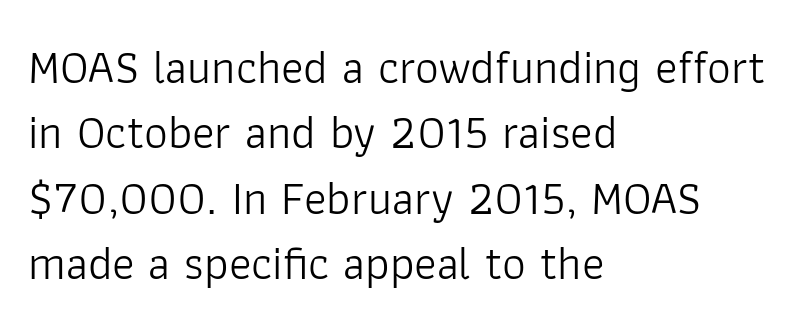
{"serif": "no", "italic": "no", "bold": "no", "weight": "light", "width": "normal", "stroke_contrast": "low", "x_height": "medium", "monospaced": "no", "underline": "no", "align": "left", "line_spacing": "normal", "line_spacing_ratio": 1.39, "letter_spacing": "normal", "letter_spacing_em": 0.0, "glyph_px": 47}
